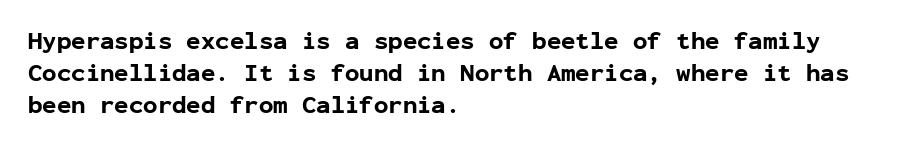
The image shows 24 px bold type, upright; set left-aligned, normal line spacing (1.33x), normal letter spacing, not underlined.
